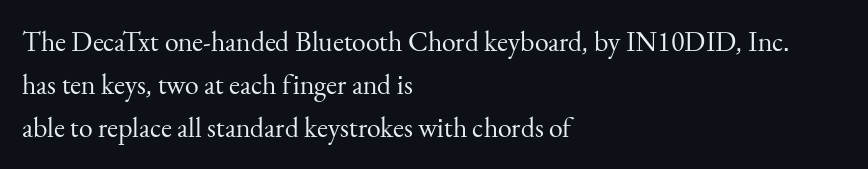
The image shows 28 px regular-weight serif type, upright; set left-aligned, normal line spacing (1.54x), normal letter spacing, not underlined; medium stroke contrast and a small x-height.
